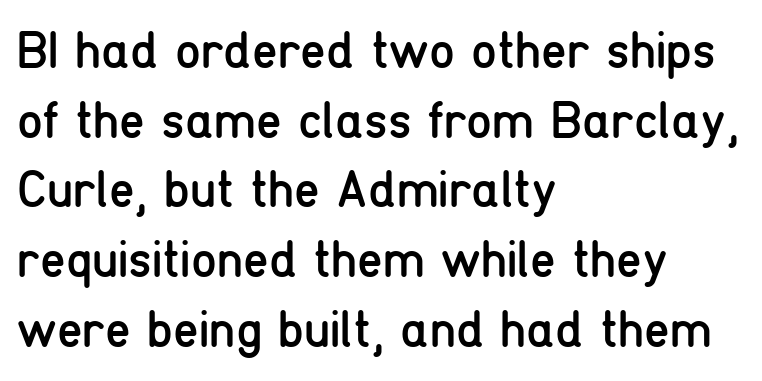
The image shows 52 px regular-weight, condensed sans-serif type, upright; set left-aligned, normal line spacing (1.34x), normal letter spacing, not underlined; low stroke contrast and a medium x-height.
